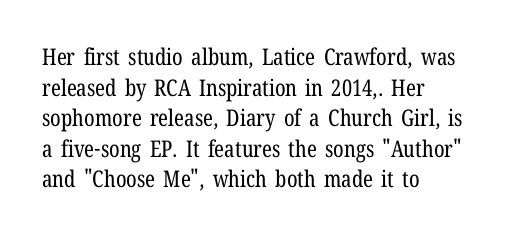
{"italic": "no", "bold": "no", "underline": "no", "align": "left", "line_spacing": "normal", "line_spacing_ratio": 1.33, "letter_spacing": "normal", "letter_spacing_em": 0.0, "glyph_px": 23}
